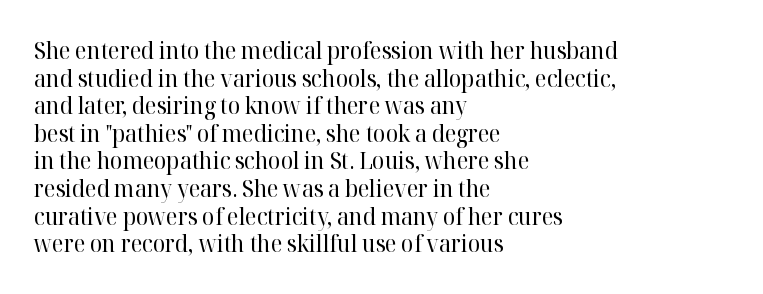
{"italic": "no", "bold": "no", "underline": "no", "align": "left", "line_spacing_ratio": 1.2, "letter_spacing": "normal", "letter_spacing_em": 0.0, "glyph_px": 23}
